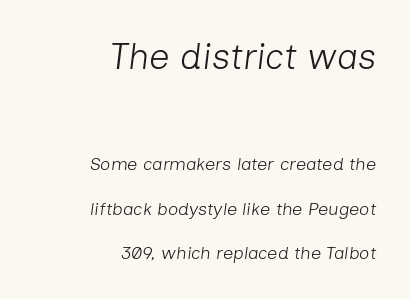
Nobody drew a line under any word here. The glyphs look as if they've been sheared to an angle. Standard letterfit; no display-style spreading of the glyphs. Character widths vary here, with narrow letters taking less room than wide ones. A quiet, ordinary-to-light weight characterises the typeface.
